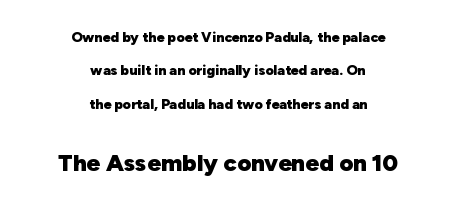
Q: Is the text bold? A: Yes.
Q: Is the text italic (slanted)? A: No, it is upright.
Q: Is the text underlined? A: No.
Q: How is the paragraph aligned? A: Centered.
Q: Is the spacing between letters normal or unusually wide? A: Normal.
Q: Is the spacing between lines tight, normal or loose? A: Loose.
Q: Which block of text is set in a larger size, the first (top) or the second (bottom)? A: The second (bottom) one.
